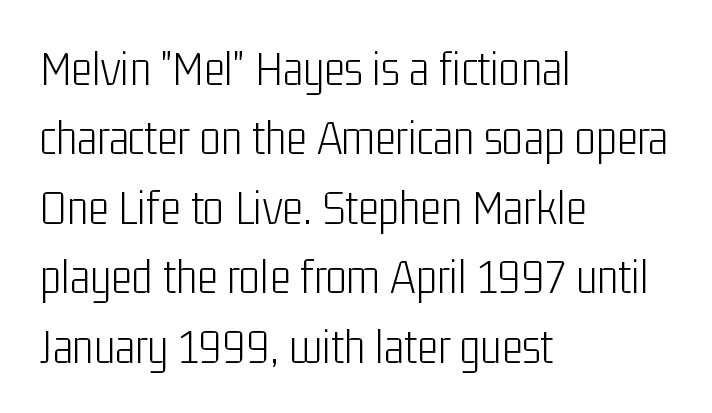
Q: Is the text bold? A: No.
Q: Is the text italic (slanted)? A: No, it is upright.
Q: Is the typeface a serif or a sans-serif typeface? A: Sans-serif.
Q: Is the text underlined? A: No.
Q: How is the paragraph aligned? A: Left-aligned.
Q: Is the spacing between letters normal or unusually wide? A: Normal.
Q: Is the spacing between lines tight, normal or loose? A: Normal.
Q: Width (condensed, normal, or wide)? A: Condensed.
Q: Stroke contrast? A: Low.
Q: x-height? A: Medium.
Q: Monospaced? A: No.
